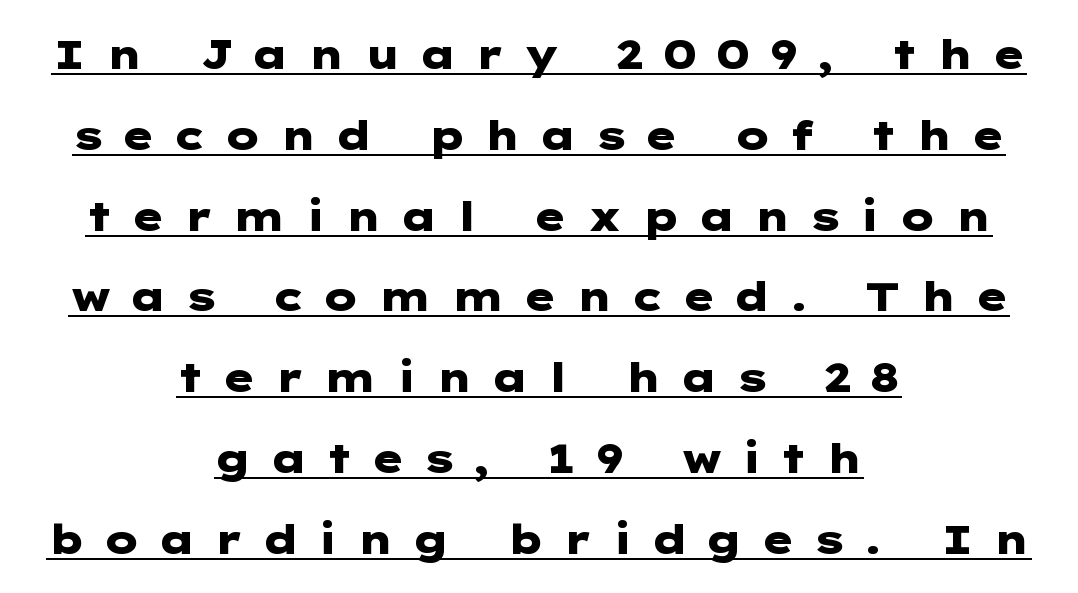
Notice how a bar underscores the lettering throughout. A typesetter would call this heavily tracked-out type. One glance says open: line gaps are wider than usual. Notice how thick the strokes are: this is what a full bold looks like.
